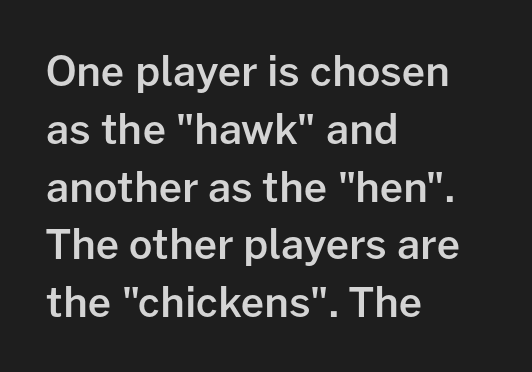
Varying glyph widths throughout — classic text-font behaviour. Glance below the letters and you will spot only blank space. Glyph-to-glyph distance matches everyday printed text. The text was rendered using a sans face with plain stroke endings.
